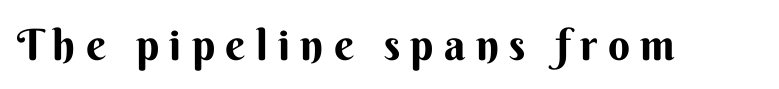
Q: Is the text bold? A: Yes.
Q: Is the text italic (slanted)? A: No, it is upright.
Q: Is the typeface a serif or a sans-serif typeface? A: Sans-serif.
Q: Is the text underlined? A: No.
Q: Is the spacing between letters normal or unusually wide? A: Unusually wide.
Q: Width (condensed, normal, or wide)? A: Normal.
Q: Stroke contrast? A: Medium.
Q: x-height? A: Small.
Q: Monospaced? A: No.
